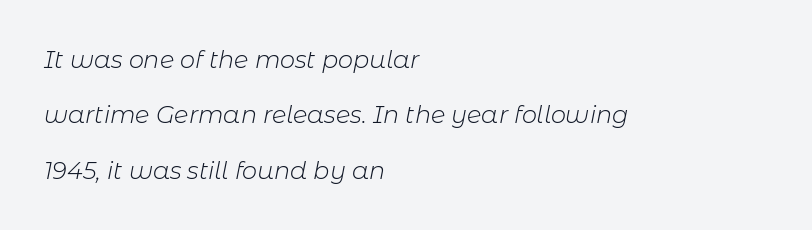
{"italic": "yes", "lean": "right", "slant_degrees": 11, "bold": "no", "underline": "no", "align": "left", "line_spacing": "loose", "line_spacing_ratio": 2.31, "letter_spacing": "normal", "letter_spacing_em": 0.0, "glyph_px": 24}
